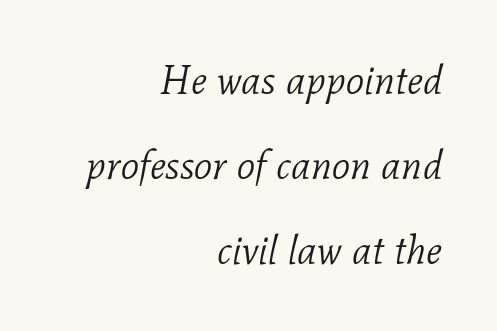
Q: Is the text bold? A: No.
Q: Is the text italic (slanted)? A: Yes, it leans right by about 11 degrees.
Q: Is the typeface a serif or a sans-serif typeface? A: Serif.
Q: Is the text underlined? A: No.
Q: How is the paragraph aligned? A: Right-aligned.
Q: Is the spacing between letters normal or unusually wide? A: Normal.
Q: Is the spacing between lines tight, normal or loose? A: Loose.
Q: Width (condensed, normal, or wide)? A: Normal.
Q: Stroke contrast? A: Low.
Q: x-height? A: Medium.
Q: Monospaced? A: No.
